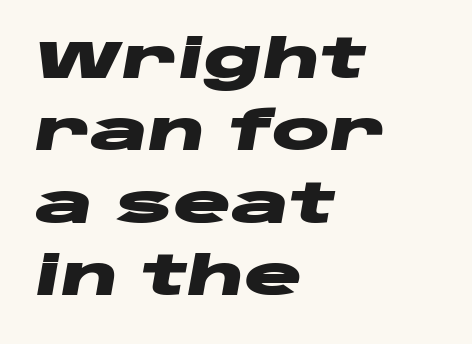
{"italic": "yes", "lean": "right", "slant_degrees": 10, "bold": "yes", "weight": "heavy", "width": "wide", "stroke_contrast": "low", "x_height": "large", "monospaced": "no", "underline": "no", "align": "left", "line_spacing": "normal", "line_spacing_ratio": 1.34, "letter_spacing": "normal", "letter_spacing_em": 0.0, "glyph_px": 54}
